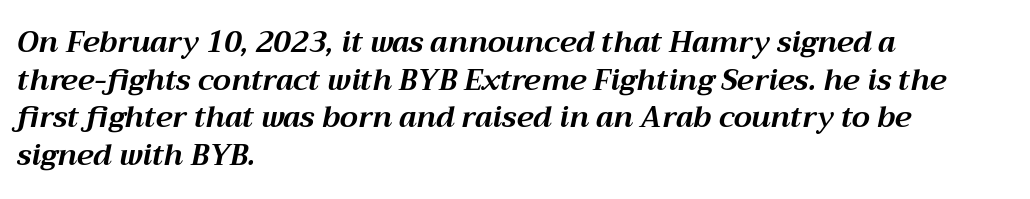
The image shows 29 px bold type, italic (leaning right); set left-aligned, normal line spacing (1.3x), normal letter spacing, not underlined; medium stroke contrast and a medium x-height.
